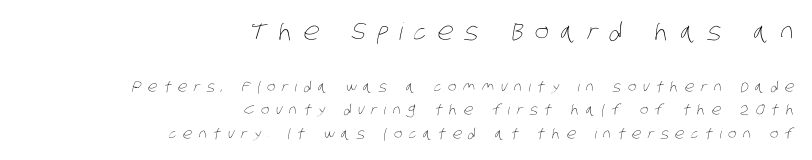
{"bold": "no", "underline": "no", "align": "right", "line_spacing": "normal", "line_spacing_ratio": 1.68, "letter_spacing": "wide", "letter_spacing_em": 0.47, "larger_block": "first", "size_ratio": 1.71, "glyph_px": 24}
